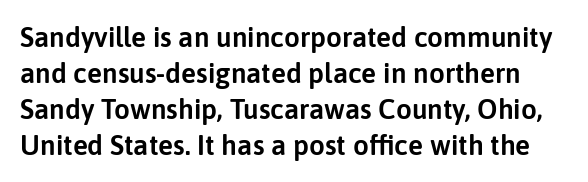
The image shows 28 px sans-serif type, upright; set normal line spacing (1.29x), normal letter spacing, not underlined; low stroke contrast and a medium x-height.
